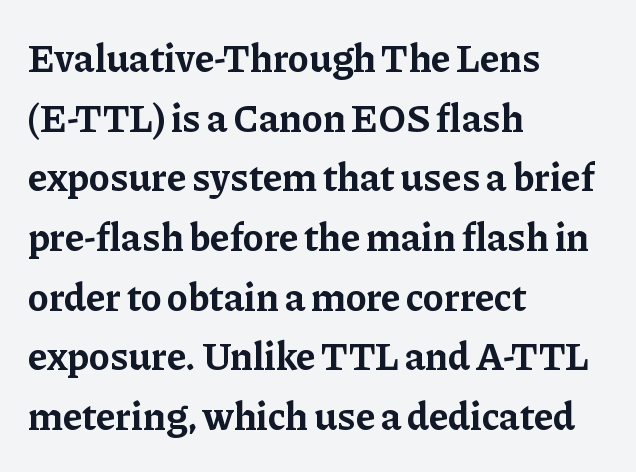
{"serif": "yes", "italic": "no", "bold": "yes", "weight": "bold", "width": "normal", "stroke_contrast": "low", "x_height": "medium", "monospaced": "no", "underline": "no", "align": "left", "line_spacing": "normal", "line_spacing_ratio": 1.53, "letter_spacing": "normal", "letter_spacing_em": 0.0, "glyph_px": 39}
